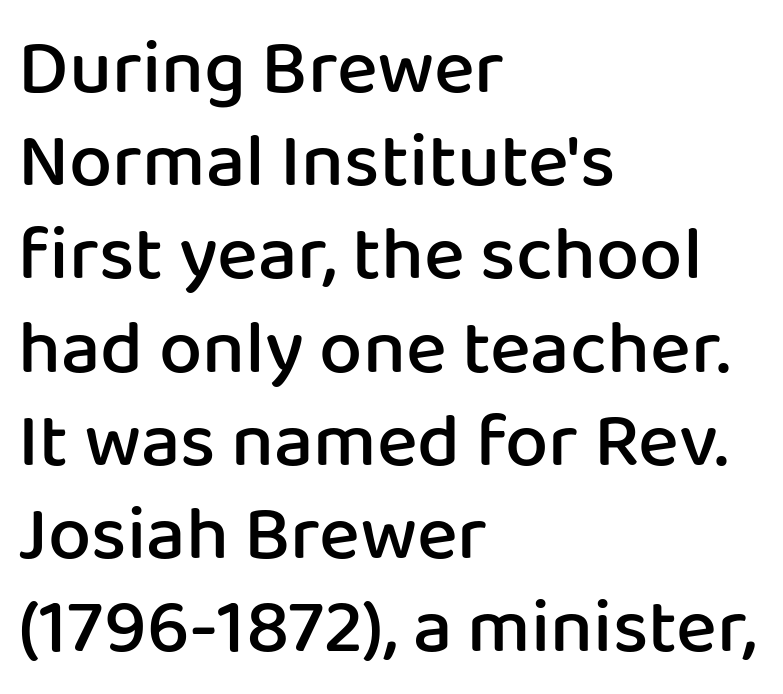
The rendering uses natural spacing where letterforms have individual widths. This is the in-between weight designers call semibold or demi. Nothing unusual about the tracking: characters are spaced as the font intends. This sample is left-justified, so line endings fall wherever the words run out. Nothing sits at the stroke ends, so this counts as sans-serif. The letters stand upright; this is a roman face.
